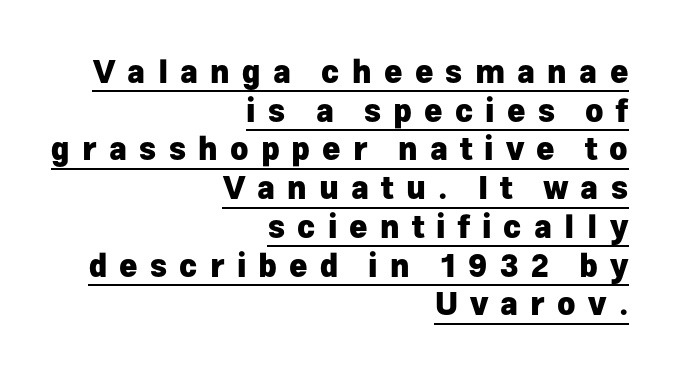
Q: Is the text bold? A: Yes.
Q: Is the text italic (slanted)? A: No, it is upright.
Q: Is the typeface a serif or a sans-serif typeface? A: Sans-serif.
Q: Is the text underlined? A: Yes.
Q: How is the paragraph aligned? A: Right-aligned.
Q: Is the spacing between letters normal or unusually wide? A: Unusually wide.
Q: Is the spacing between lines tight, normal or loose? A: Normal.
Q: Width (condensed, normal, or wide)? A: Normal.
Q: Stroke contrast? A: Low.
Q: x-height? A: Medium.
Q: Monospaced? A: No.
